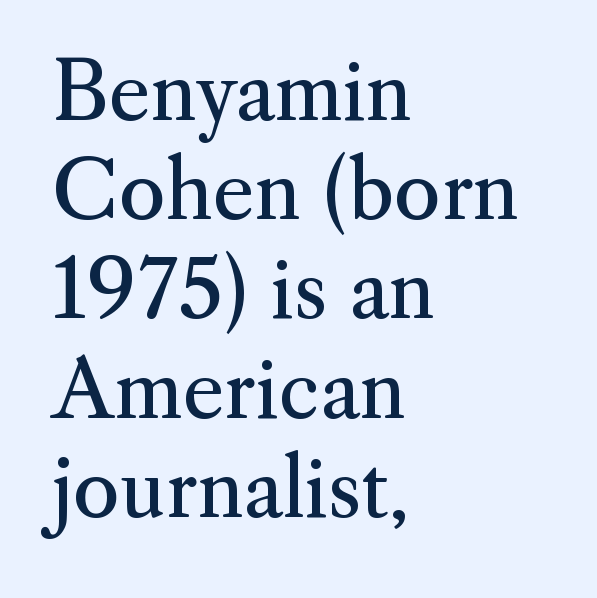
{"serif": "yes", "italic": "no", "bold": "no", "weight": "regular", "width": "normal", "stroke_contrast": "medium", "x_height": "small", "monospaced": "no", "underline": "no", "align": "left", "line_spacing_ratio": 1.24, "letter_spacing": "normal", "letter_spacing_em": 0.0, "glyph_px": 80}
